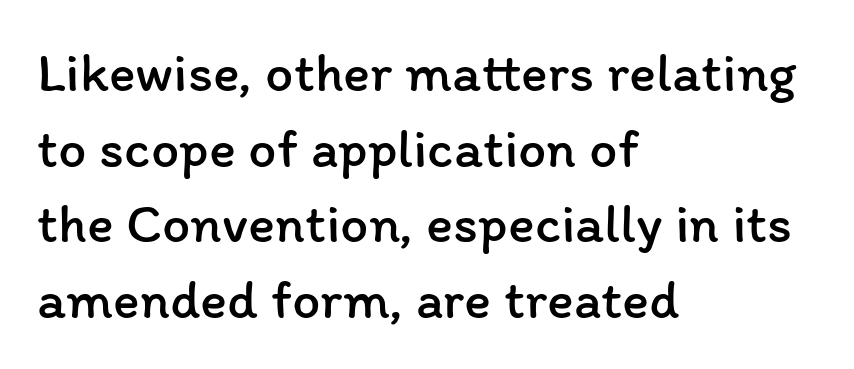
The image shows 56 px regular-weight type, upright; set left-aligned, normal line spacing (1.35x), normal letter spacing, not underlined; low stroke contrast and a medium x-height.
